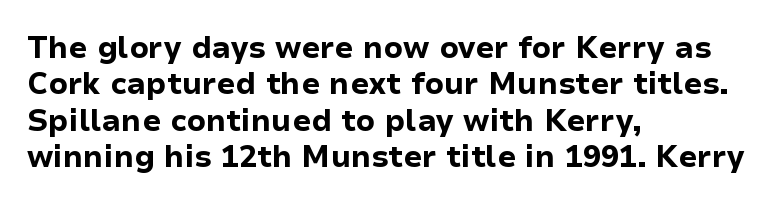
The image shows 30 px bold sans-serif type, upright; set left-aligned, line spacing 1.21x, normal letter spacing, not underlined; low stroke contrast and a medium x-height.
